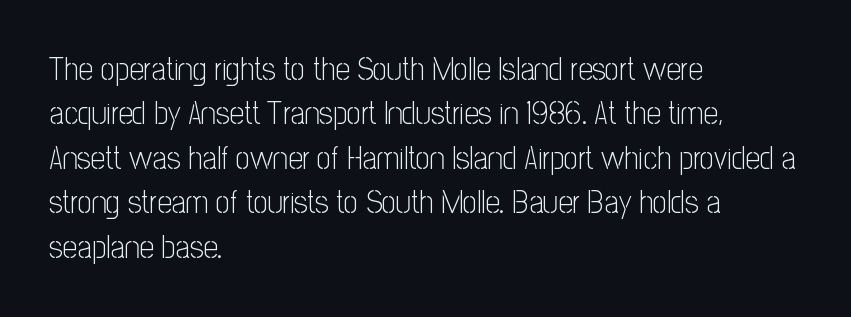
The area under the type is left untouched. Is the type heavy? It reads as light-to-regular instead. The rendering uses a moderate line-height, typical for paragraphs. The horizontal fit of the characters is conventional and even. The letters advance in unequal steps, a hallmark of proportional type.
